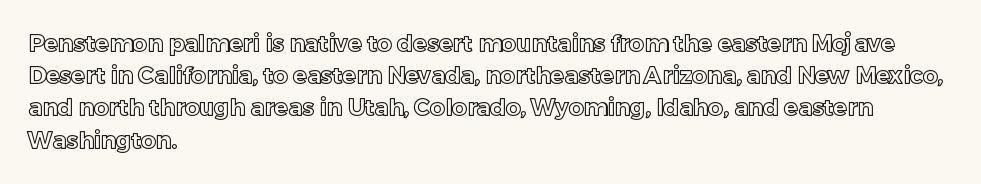
The image shows 23 px text type, upright; set left-aligned, normal line spacing (1.4x), normal letter spacing, not underlined.
